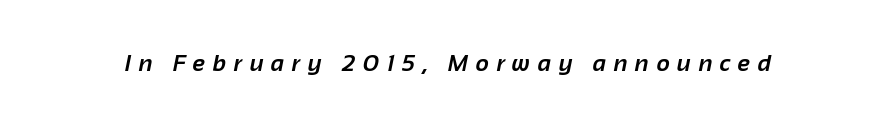
Q: Is the text bold? A: Yes.
Q: Is the text underlined? A: No.
Q: Is the spacing between letters normal or unusually wide? A: Unusually wide.
